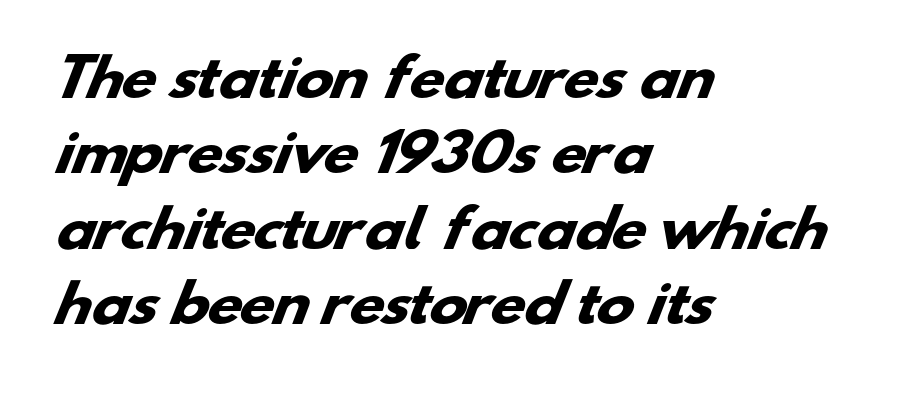
The vertical gap from one line to the next is medium. The baseline area is clear. As a designer I'd log this as weight 700, bold. All the whitespace from short lines collects on the right. A sans-serif font was chosen for this passage.
